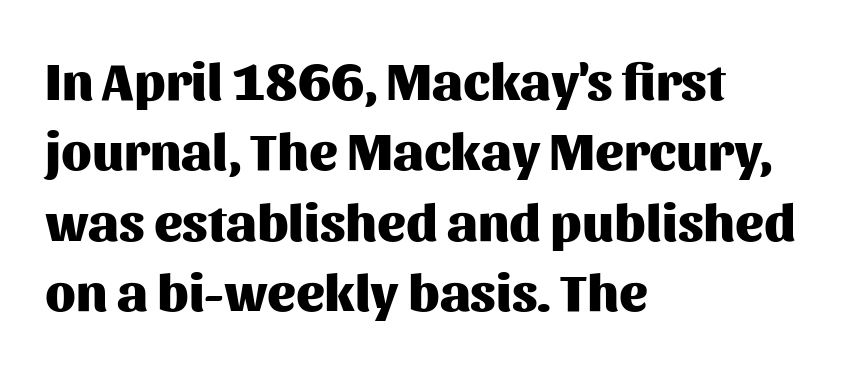
The image shows 53 px heavy sans-serif type, upright; set left-aligned, normal line spacing (1.33x), normal letter spacing, not underlined; medium stroke contrast and a medium x-height.
